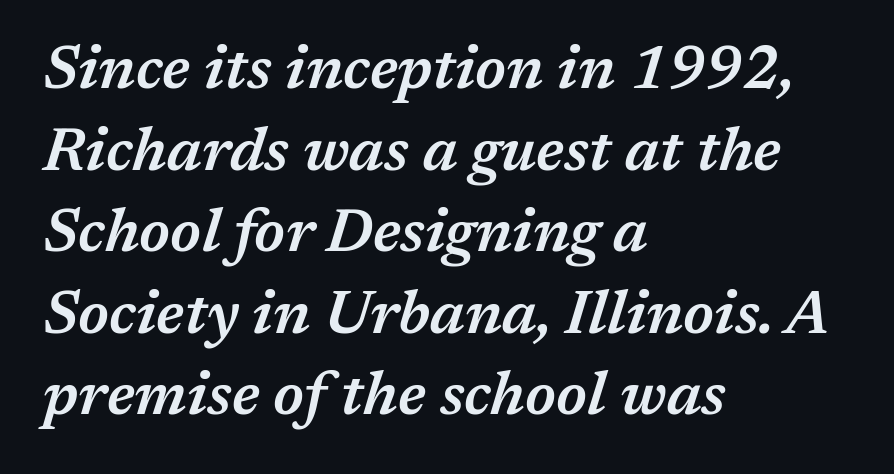
Just letters on the line, the space beneath them empty. The font's italic variant was chosen for this text. The face used here is rendered with its standard letterfit. These lines are set flush left with a ragged right edge. These lines are rendered in a variable-pitch font. These words are printed semibold, heavier than regular yet not bold.
